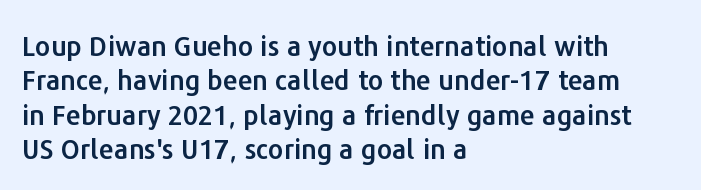
Q: Is the text italic (slanted)? A: No, it is upright.
Q: Is the text underlined? A: No.
Q: How is the paragraph aligned? A: Left-aligned.
Q: Is the spacing between letters normal or unusually wide? A: Normal.
Q: Is the spacing between lines tight, normal or loose? A: Normal.
